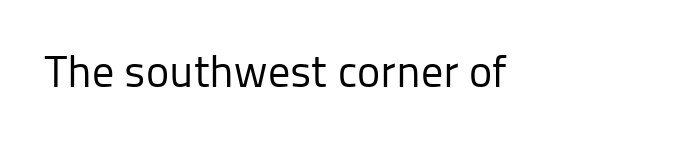
Q: Is the text bold? A: No.
Q: Is the text italic (slanted)? A: No, it is upright.
Q: Is the typeface a serif or a sans-serif typeface? A: Sans-serif.
Q: Is the text underlined? A: No.
Q: Is the spacing between letters normal or unusually wide? A: Normal.
Q: Width (condensed, normal, or wide)? A: Normal.
Q: Stroke contrast? A: Low.
Q: x-height? A: Medium.
Q: Monospaced? A: No.
